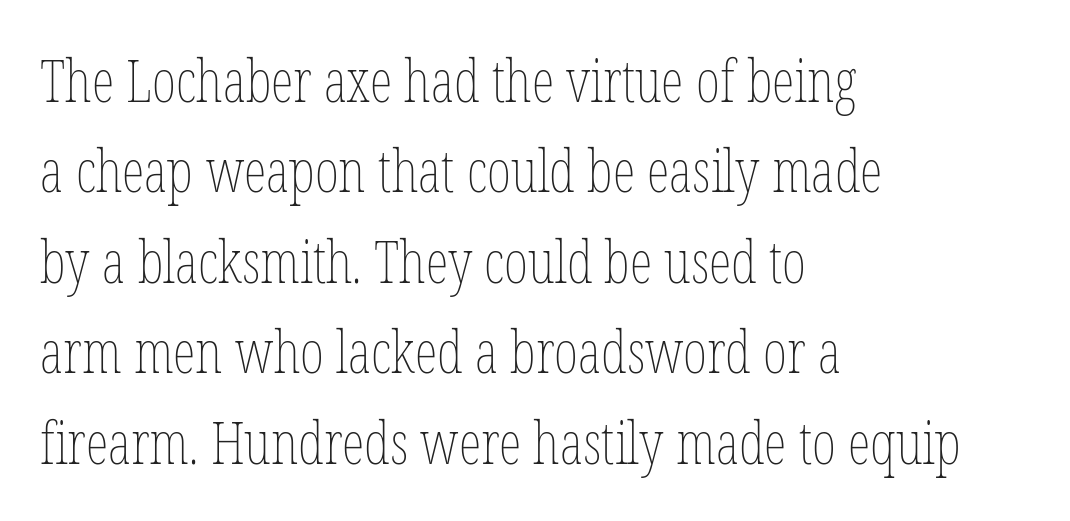
The image shows 58 px thin, condensed type, upright; set left-aligned, normal line spacing (1.56x), normal letter spacing, not underlined; low stroke contrast and a medium x-height.
